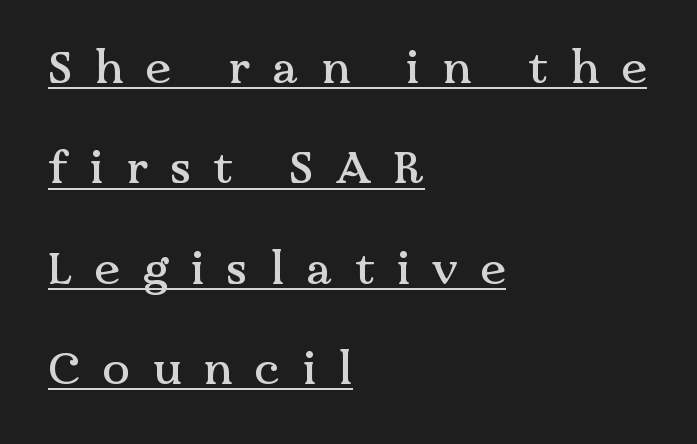
{"serif": "yes", "italic": "no", "width": "normal", "stroke_contrast": "medium", "x_height": "medium", "monospaced": "no", "underline": "yes", "align": "left", "line_spacing": "loose", "line_spacing_ratio": 2.18, "letter_spacing": "wide", "letter_spacing_em": 0.49, "glyph_px": 46}
